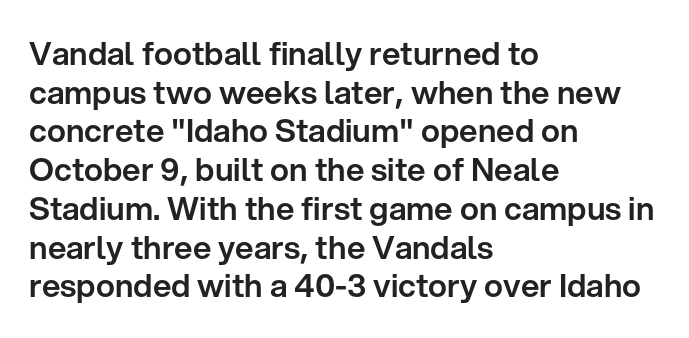
{"serif": "no", "italic": "no", "width": "normal", "stroke_contrast": "low", "x_height": "medium", "monospaced": "no", "underline": "no", "align": "left", "line_spacing_ratio": 1.21, "letter_spacing": "normal", "letter_spacing_em": 0.0, "glyph_px": 32}
